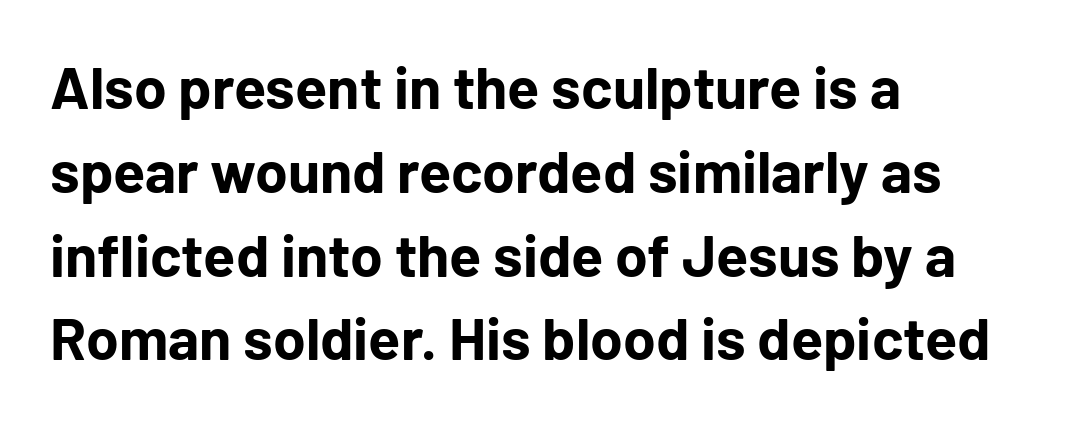
The image shows 59 px bold sans-serif type, upright; set left-aligned, normal line spacing (1.42x), normal letter spacing, not underlined; low stroke contrast and a medium x-height.
